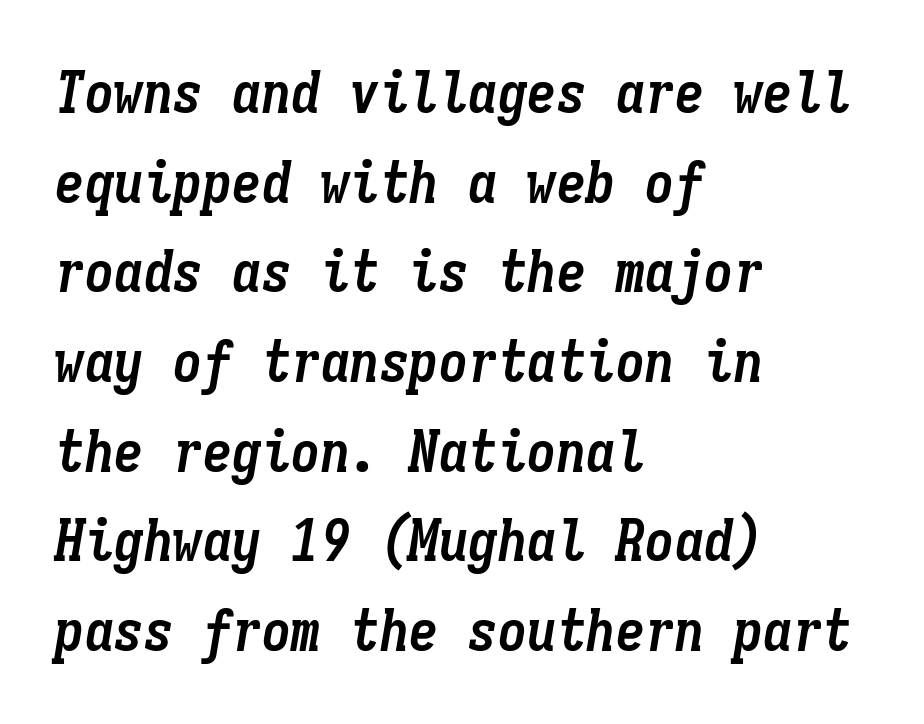
{"italic": "yes", "lean": "right", "slant_degrees": 9, "bold": "yes", "weight": "semibold", "width": "condensed", "stroke_contrast": "low", "x_height": "medium", "monospaced": "yes", "underline": "no", "align": "left", "line_spacing": "normal", "line_spacing_ratio": 1.52, "letter_spacing": "normal", "letter_spacing_em": 0.0, "glyph_px": 59}
